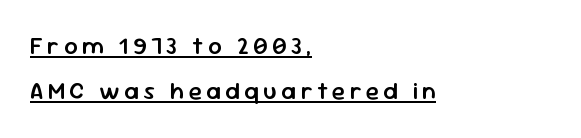
The image shows 24 px text type, upright; set left-aligned, line spacing 1.88x, underlined.
